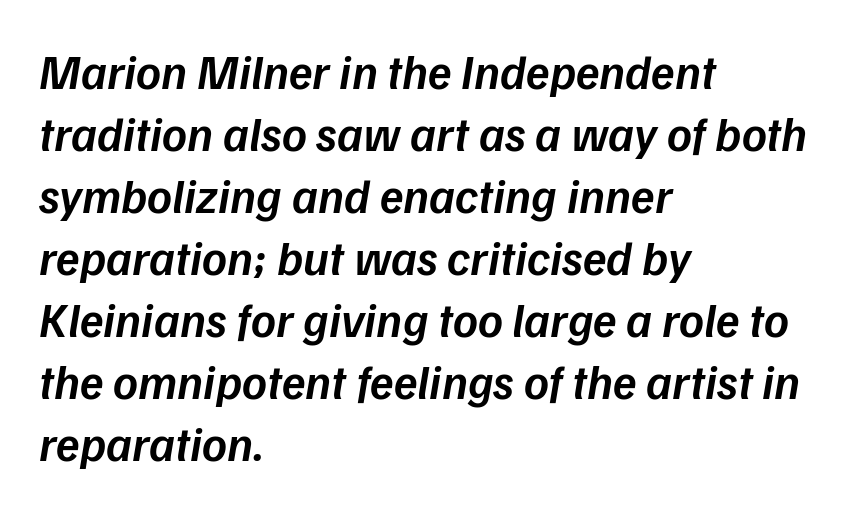
The space between consecutive lines is moderate. An italicized treatment has been applied to the whole sample. I'd describe the lettering as semibold — firm but not a full bold. This sample has the flowing, uneven cadence of proportional lettering.
